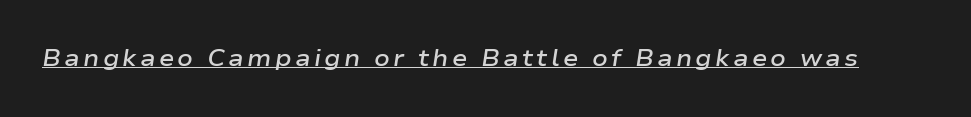
The image shows 23 px text type, italic (leaning right); set underlined.
